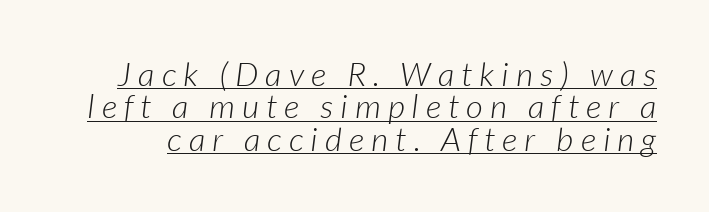
The image shows 33 px light type, italic (leaning right); set tight line spacing (0.98x), unusually wide letter spacing (+0.22 em), underlined; low stroke contrast and a medium x-height.
